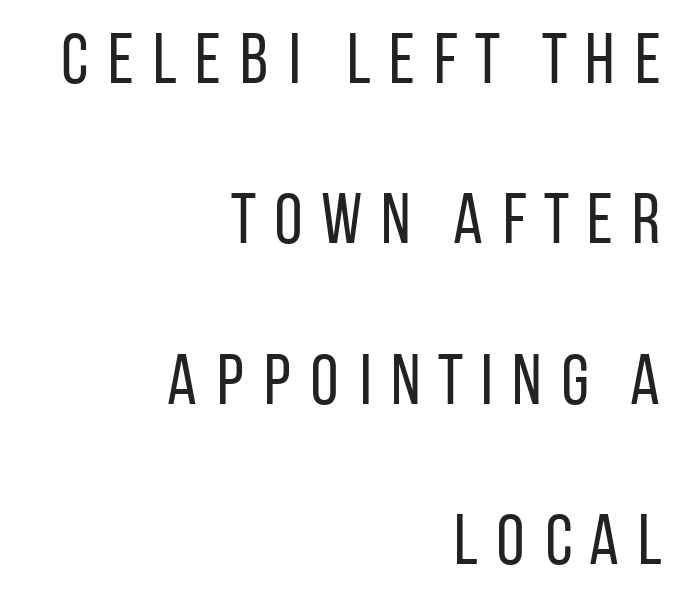
{"serif": "no", "italic": "no", "bold": "no", "weight": "regular", "width": "condensed", "stroke_contrast": "low", "x_height": "large", "monospaced": "no", "underline": "no", "align": "right", "line_spacing": "loose", "line_spacing_ratio": 2.26, "letter_spacing": "wide", "letter_spacing_em": 0.21, "glyph_px": 71}
